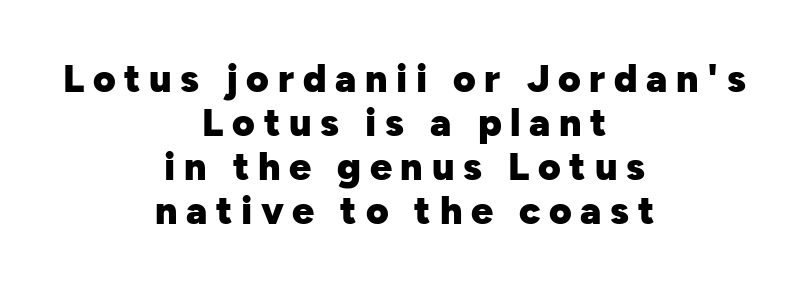
{"serif": "no", "italic": "no", "bold": "yes", "weight": "heavy", "width": "normal", "stroke_contrast": "low", "x_height": "medium", "monospaced": "no", "underline": "no", "align": "center", "line_spacing": "tight", "line_spacing_ratio": 1.13, "letter_spacing": "wide", "letter_spacing_em": 0.22, "glyph_px": 39}
